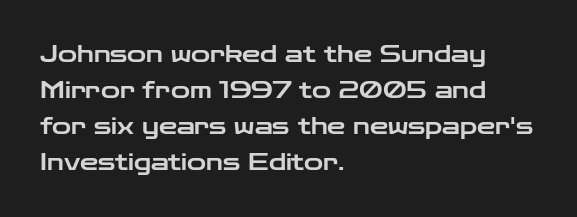
The image shows 23 px text type, upright; set left-aligned, normal line spacing (1.56x), normal letter spacing, not underlined.
